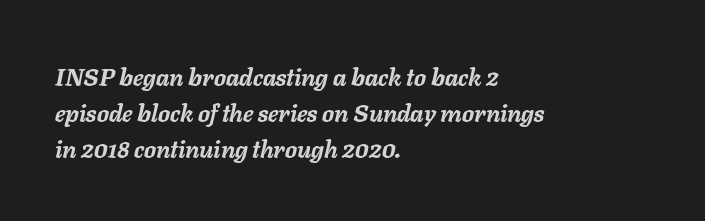
The image shows 24 px bold type, italic (leaning right); set left-aligned, normal line spacing (1.49x), normal letter spacing, not underlined.
